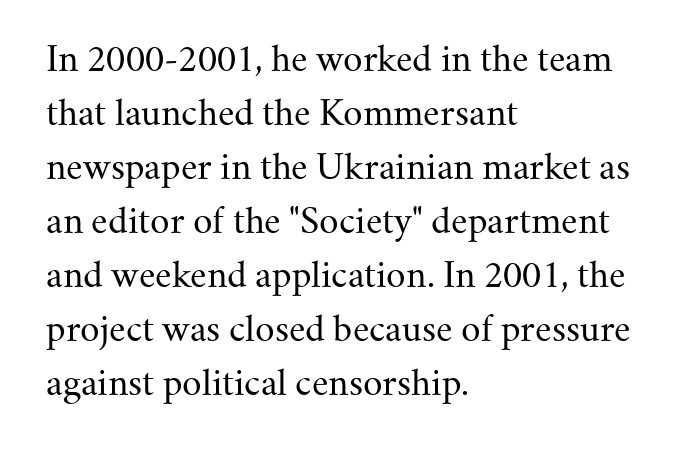
{"serif": "yes", "italic": "no", "bold": "no", "weight": "regular", "width": "normal", "stroke_contrast": "medium", "x_height": "small", "monospaced": "no", "underline": "no", "align": "left", "line_spacing": "normal", "line_spacing_ratio": 1.59, "letter_spacing": "normal", "letter_spacing_em": 0.0, "glyph_px": 34}
